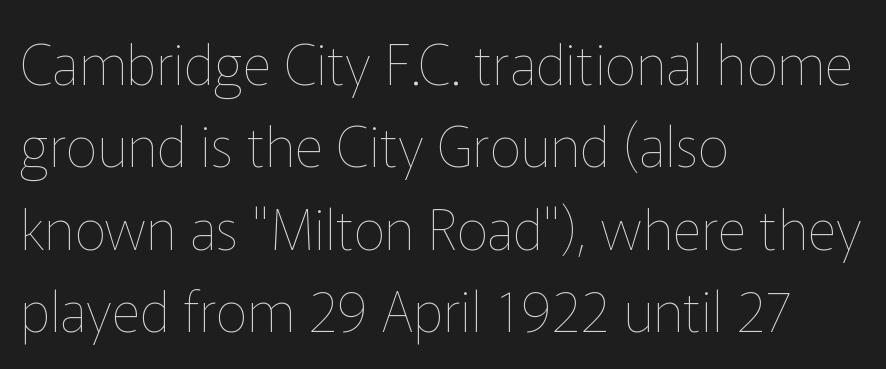
The image shows 56 px thin type, upright; set left-aligned, normal line spacing (1.47x), normal letter spacing, not underlined; low stroke contrast and a medium x-height.
